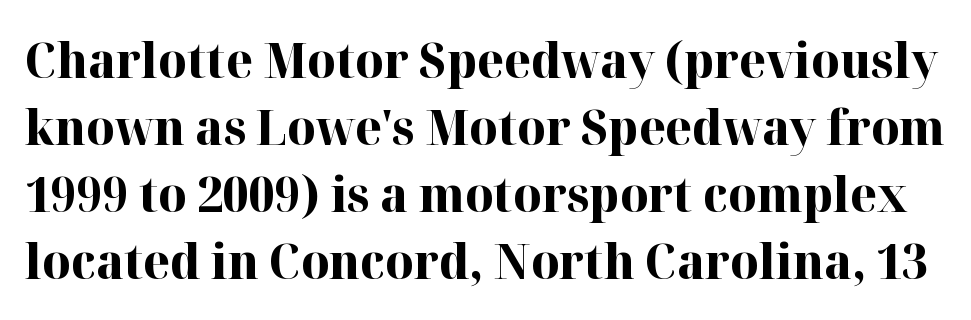
The image shows 49 px bold serif type, upright; set normal line spacing (1.37x), normal letter spacing, not underlined; high stroke contrast and a medium x-height.
